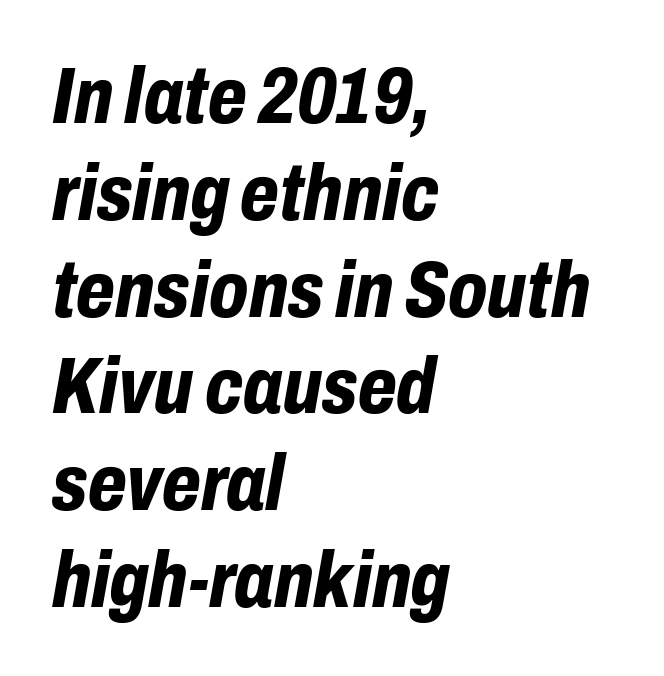
{"italic": "yes", "lean": "right", "slant_degrees": 10, "bold": "yes", "weight": "bold", "width": "condensed", "stroke_contrast": "low", "x_height": "medium", "monospaced": "no", "underline": "no", "align": "left", "line_spacing_ratio": 1.21, "letter_spacing": "normal", "letter_spacing_em": 0.0, "glyph_px": 80}
